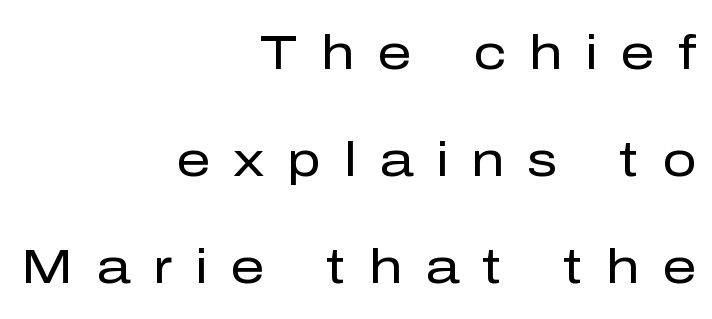
The image shows 48 px regular-weight sans-serif type, upright; set right-aligned, loose line spacing (2.23x), unusually wide letter spacing (+0.48 em), not underlined; low stroke contrast and a medium x-height.
